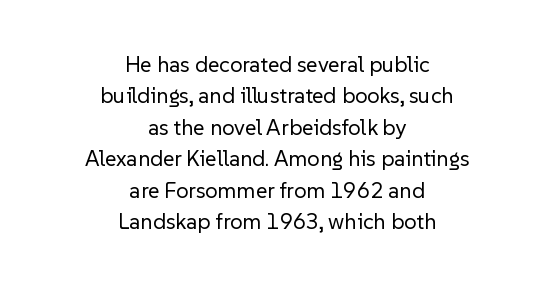
The image shows 22 px text type, upright; set centered, normal line spacing (1.43x), normal letter spacing, not underlined.
